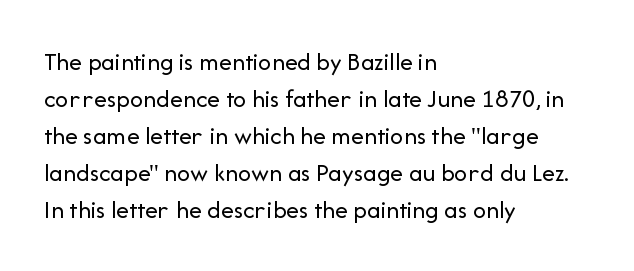
{"italic": "no", "bold": "no", "underline": "no", "align": "left", "line_spacing": "normal", "line_spacing_ratio": 1.42, "letter_spacing": "normal", "letter_spacing_em": 0.0, "glyph_px": 26}
